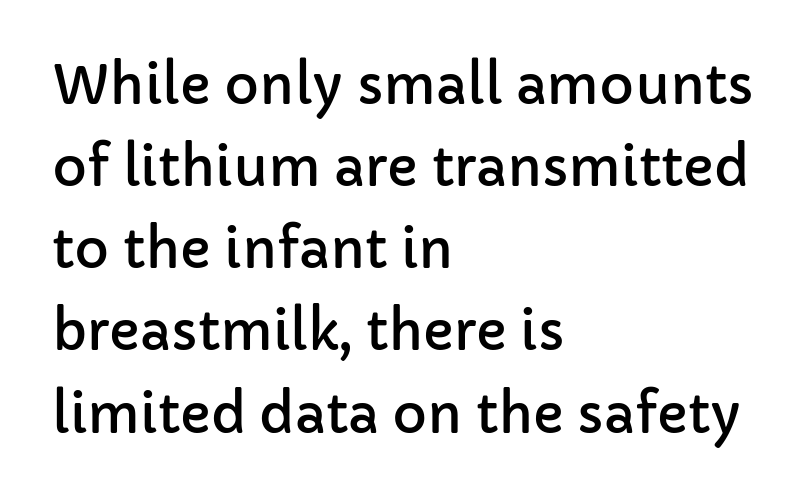
The image shows 53 px sans-serif type, upright; set left-aligned, normal line spacing (1.55x), normal letter spacing, not underlined; low stroke contrast and a medium x-height.
